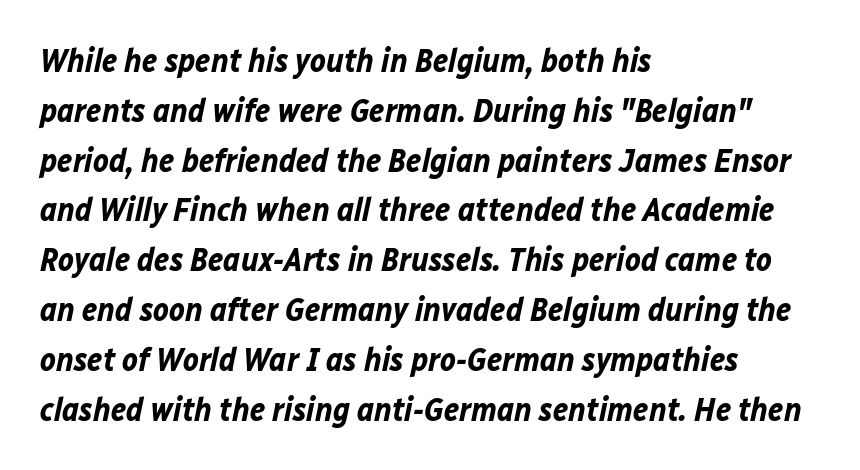
{"italic": "yes", "lean": "right", "slant_degrees": 12, "bold": "yes", "weight": "bold", "width": "normal", "stroke_contrast": "low", "x_height": "medium", "monospaced": "no", "underline": "no", "align": "left", "line_spacing": "normal", "line_spacing_ratio": 1.51, "letter_spacing": "normal", "letter_spacing_em": 0.0, "glyph_px": 33}
